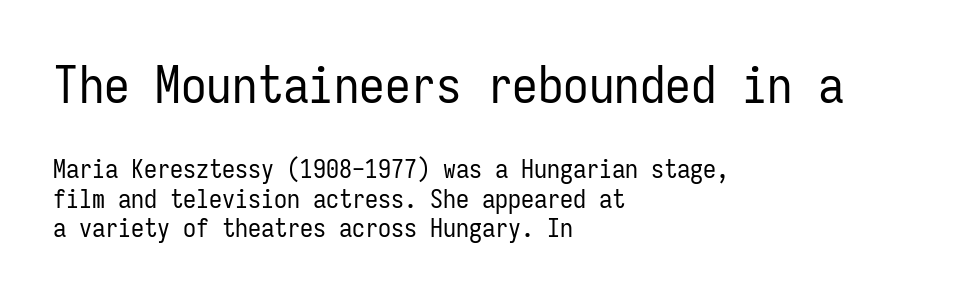
No extra ink here — the face is not bold. Look at the bottom of the vertical strokes: they stop flat, with no serifs. The setting favours the left margin, as ordinary paragraphs usually do. Two sizes are in play, and the larger belongs to the first block.
